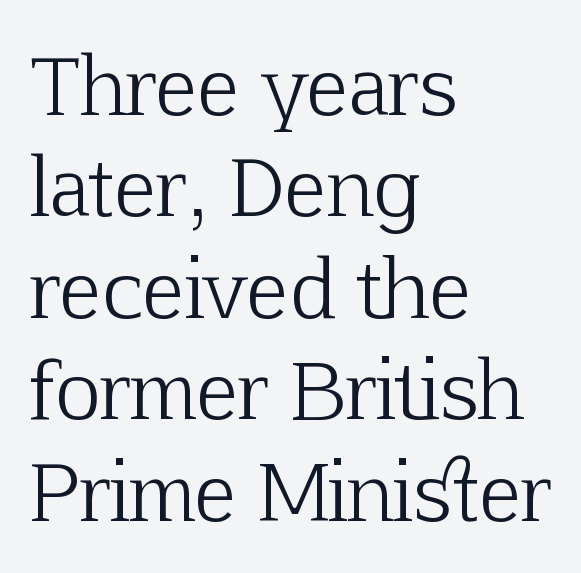
{"serif": "yes", "italic": "no", "bold": "no", "weight": "light", "width": "normal", "stroke_contrast": "low", "x_height": "medium", "monospaced": "no", "underline": "no", "align": "left", "line_spacing": "normal", "line_spacing_ratio": 1.3, "letter_spacing": "normal", "letter_spacing_em": 0.0, "glyph_px": 78}
